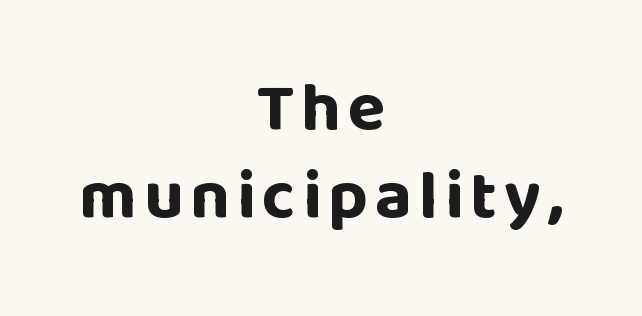
Q: Is the text bold? A: Yes.
Q: Is the text italic (slanted)? A: No, it is upright.
Q: Is the typeface a serif or a sans-serif typeface? A: Sans-serif.
Q: Is the text underlined? A: No.
Q: How is the paragraph aligned? A: Centered.
Q: Is the spacing between lines tight, normal or loose? A: Normal.
Q: Width (condensed, normal, or wide)? A: Normal.
Q: Stroke contrast? A: Low.
Q: x-height? A: Large.
Q: Monospaced? A: No.
